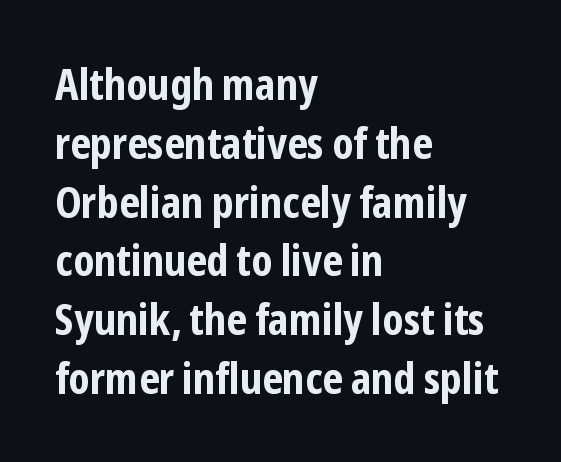
Does extra space separate the letters? No, they use regular spacing. Each line starts at the same left margin while the right side varies. Every stem runs plumb, perpendicular to the baseline. The text was rendered using a sans face with plain stroke endings.
